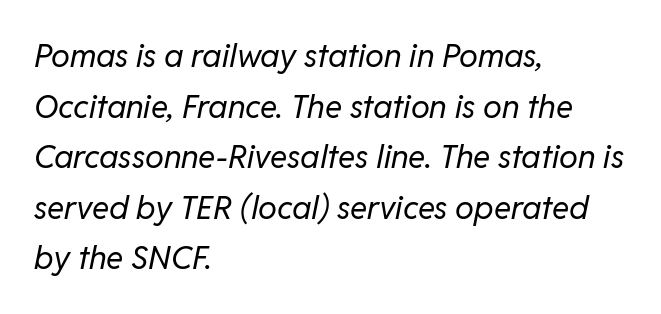
The image shows 32 px regular-weight type, italic (leaning right); set left-aligned, normal line spacing (1.58x), normal letter spacing, not underlined; low stroke contrast and a medium x-height.
